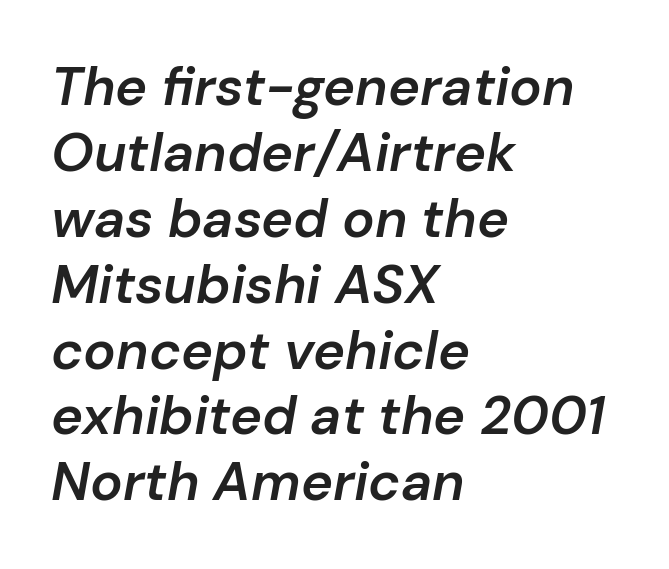
{"italic": "yes", "lean": "right", "slant_degrees": 10, "bold": "semi", "weight": "semibold", "width": "normal", "stroke_contrast": "low", "x_height": "medium", "monospaced": "no", "underline": "no", "align": "left", "line_spacing_ratio": 1.22, "letter_spacing": "normal", "letter_spacing_em": 0.0, "glyph_px": 54}
